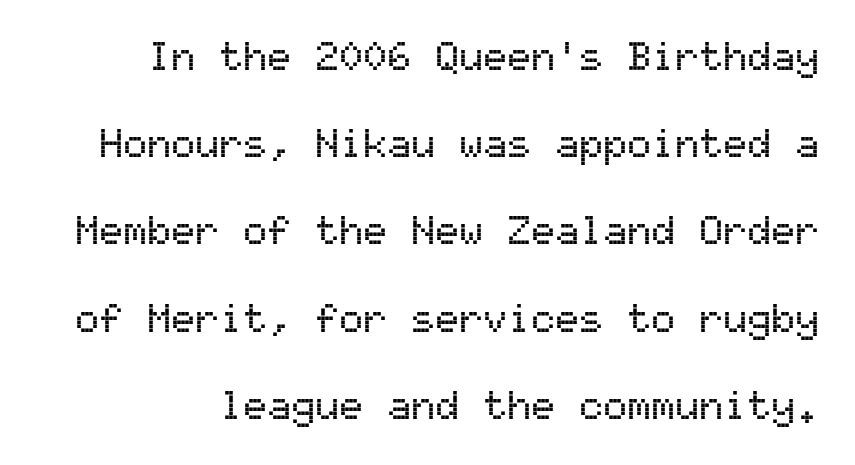
The image shows 40 px sans-serif type, upright, monospaced; set loose line spacing (2.18x), normal letter spacing, not underlined; medium stroke contrast and a medium x-height.
